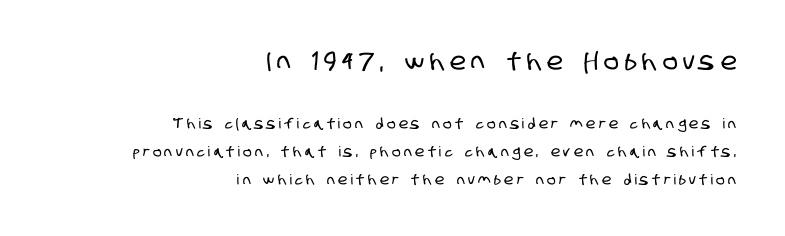
The image shows 24 px text type; set right-aligned, loose line spacing (1.99x), unusually wide letter spacing (+0.25 em), not underlined; the first (top) block is 1.71x larger.
